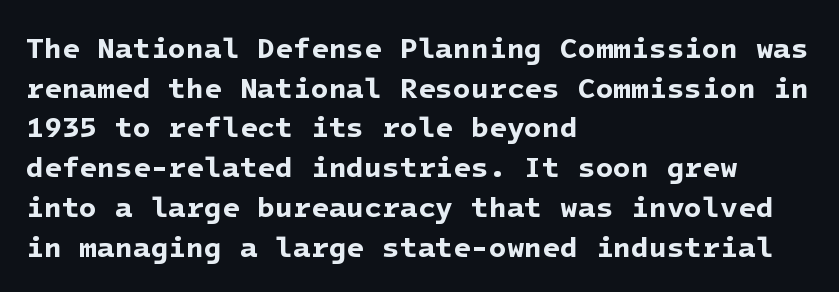
Interline gaps are of average width in this sample. Does the type have serifs? No, each stem ends abruptly. The ragged edge is on the right, which tells us the setting is flush left. Has an underline been added? It has not. The horizontal fit of the characters is conventional and even. These lines carry a lot of weight — the face is fully bold.
